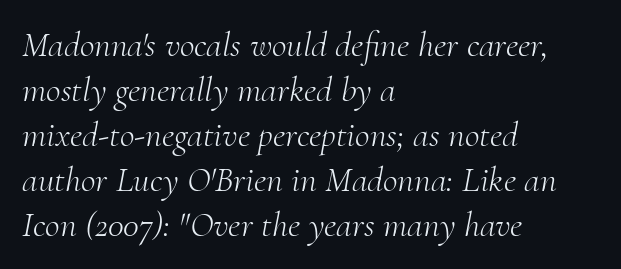
The image shows 36 px light serif type, italic (leaning right); set left-aligned, normal line spacing (1.25x), normal letter spacing, not underlined; medium stroke contrast and a small x-height.
